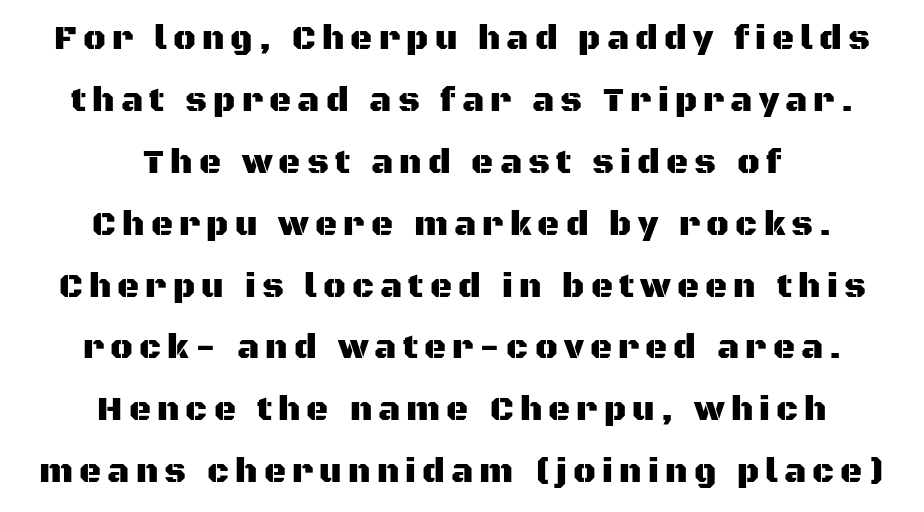
Regarding serifs, this sample does without them. Each letter keeps its own natural width here, so spacing adapts to shape. Tall strokes in this sample are plumb rather than angled. Notice how the passage keeps no hard edge, just a central spine.
